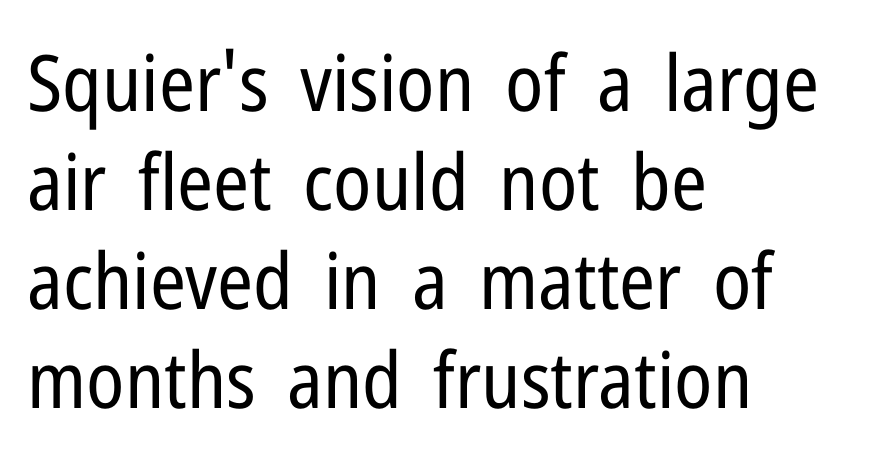
Q: Is the text bold? A: No.
Q: Is the text italic (slanted)? A: No, it is upright.
Q: Is the typeface a serif or a sans-serif typeface? A: Sans-serif.
Q: Is the text underlined? A: No.
Q: How is the paragraph aligned? A: Left-aligned.
Q: Is the spacing between letters normal or unusually wide? A: Normal.
Q: Is the spacing between lines tight, normal or loose? A: Normal.
Q: Width (condensed, normal, or wide)? A: Condensed.
Q: Stroke contrast? A: Low.
Q: x-height? A: Medium.
Q: Monospaced? A: No.
